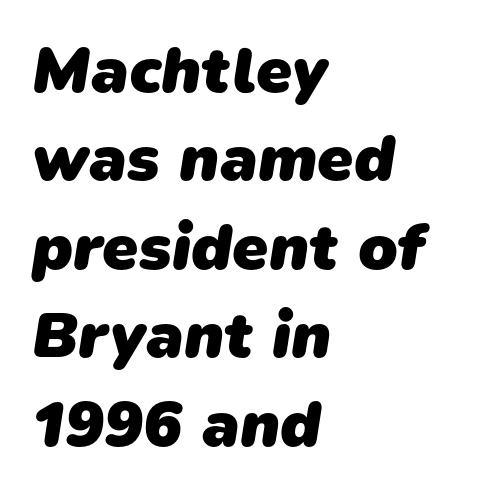
Q: Is the text bold? A: Yes.
Q: Is the typeface a serif or a sans-serif typeface? A: Sans-serif.
Q: Is the text underlined? A: No.
Q: How is the paragraph aligned? A: Left-aligned.
Q: Is the spacing between letters normal or unusually wide? A: Normal.
Q: Is the spacing between lines tight, normal or loose? A: Normal.
Q: Width (condensed, normal, or wide)? A: Normal.
Q: Stroke contrast? A: Low.
Q: x-height? A: Medium.
Q: Monospaced? A: No.
